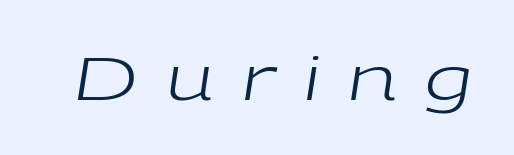
{"italic": "yes", "lean": "right", "slant_degrees": 9, "bold": "no", "weight": "regular", "width": "wide", "stroke_contrast": "low", "x_height": "medium", "monospaced": "no", "underline": "no", "letter_spacing": "wide", "letter_spacing_em": 0.45, "glyph_px": 60}
